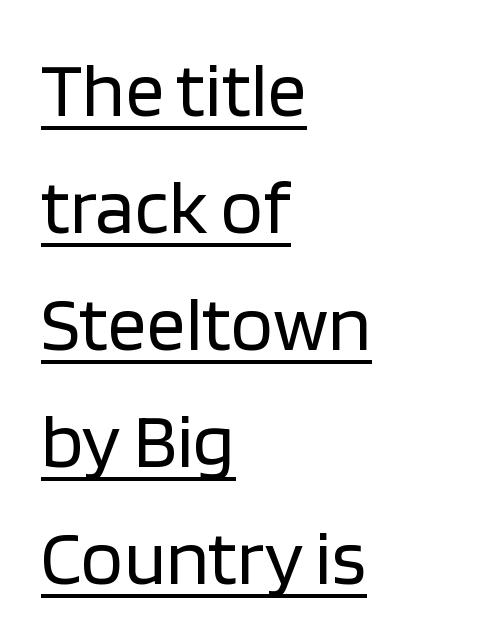
The image shows 78 px regular-weight sans-serif type, upright; set left-aligned, normal line spacing (1.5x), normal letter spacing, underlined; low stroke contrast and a large x-height.
